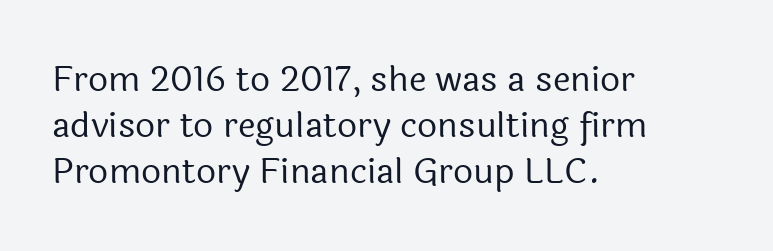
Q: Is the text bold? A: No.
Q: Is the text italic (slanted)? A: No, it is upright.
Q: Is the typeface a serif or a sans-serif typeface? A: Sans-serif.
Q: Is the text underlined? A: No.
Q: How is the paragraph aligned? A: Left-aligned.
Q: Is the spacing between letters normal or unusually wide? A: Normal.
Q: Is the spacing between lines tight, normal or loose? A: Normal.
Q: Width (condensed, normal, or wide)? A: Normal.
Q: x-height? A: Medium.
Q: Monospaced? A: No.
